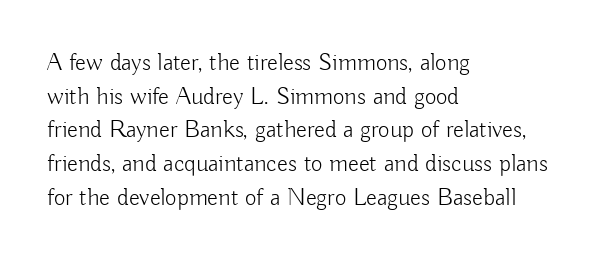
{"italic": "no", "bold": "no", "underline": "no", "align": "left", "line_spacing": "normal", "line_spacing_ratio": 1.35, "letter_spacing": "normal", "letter_spacing_em": 0.0, "glyph_px": 25}
